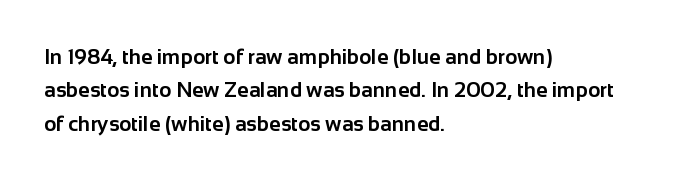
The lines sit at an ordinary, default distance from one another. Bare-footed words on every line. The rendering uses a bold face; every stroke is thick and dark. Posture: upright roman.
